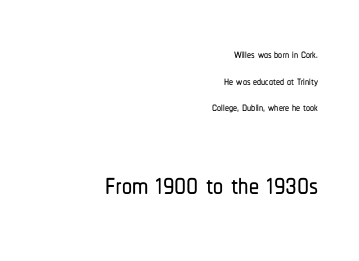
Q: Is the text italic (slanted)? A: No, it is upright.
Q: Is the typeface a serif or a sans-serif typeface? A: Sans-serif.
Q: Is the text underlined? A: No.
Q: How is the paragraph aligned? A: Right-aligned.
Q: Is the spacing between letters normal or unusually wide? A: Normal.
Q: Is the spacing between lines tight, normal or loose? A: Normal.
Q: Which block of text is set in a larger size, the first (top) or the second (bottom)? A: The second (bottom) one.
Q: Width (condensed, normal, or wide)? A: Condensed.
Q: Stroke contrast? A: Low.
Q: x-height? A: Medium.
Q: Monospaced? A: No.
